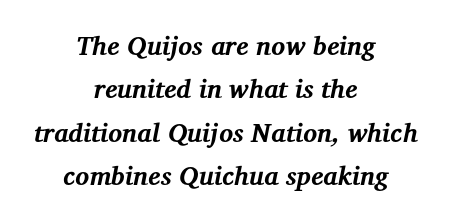
Q: Is the text bold? A: Yes.
Q: Is the text italic (slanted)? A: Yes, it leans right by about 12 degrees.
Q: Is the text underlined? A: No.
Q: How is the paragraph aligned? A: Centered.
Q: Is the spacing between letters normal or unusually wide? A: Normal.
Q: Is the spacing between lines tight, normal or loose? A: Normal.
